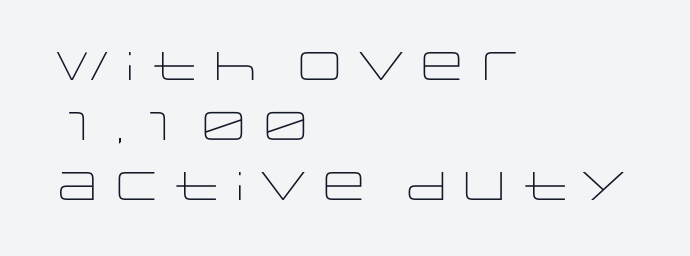
The image shows 40 px light, wide sans-serif type, upright; set left-aligned, normal line spacing (1.5x), normal letter spacing, not underlined; low stroke contrast and a large x-height.
